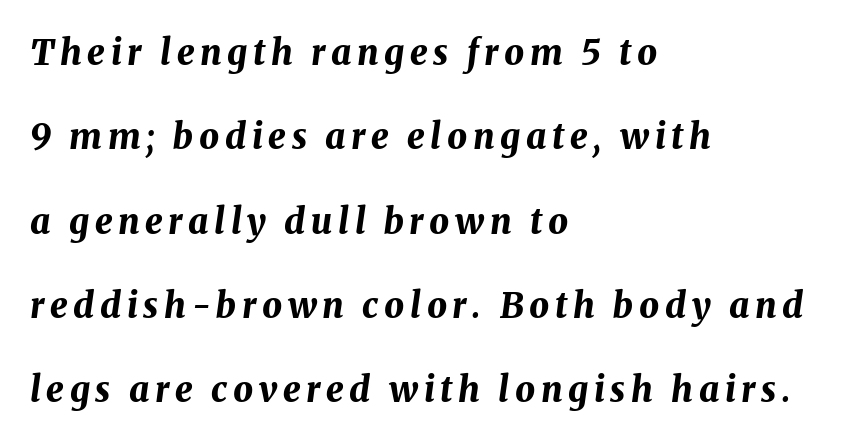
{"italic": "yes", "lean": "right", "slant_degrees": 8, "bold": "yes", "weight": "bold", "width": "normal", "stroke_contrast": "medium", "x_height": "medium", "monospaced": "no", "underline": "no", "align": "left", "line_spacing": "loose", "line_spacing_ratio": 2.41, "glyph_px": 35}
